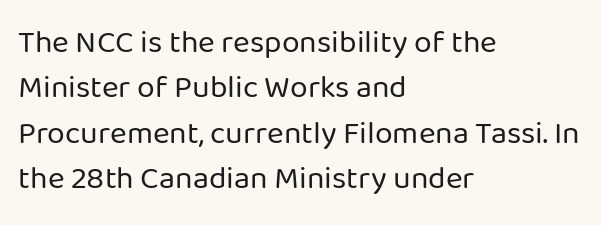
Spacing verdict: proportional, widths tailored to each character. I'd call this a sans setting — the letters go barefoot. No extra ink here — the face is not bold. This rendering uses left alignment, leaving the right contour irregular.
